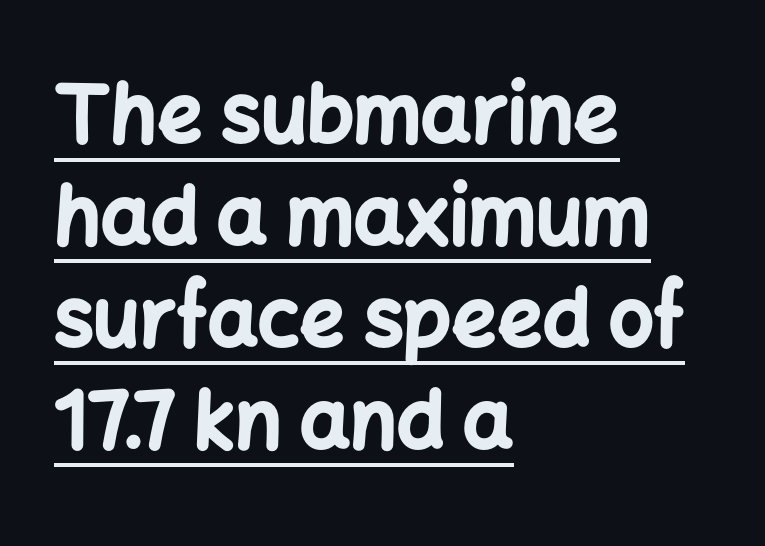
{"serif": "no", "italic": "no", "bold": "yes", "weight": "bold", "width": "normal", "stroke_contrast": "low", "x_height": "medium", "monospaced": "no", "underline": "yes", "align": "left", "line_spacing": "normal", "line_spacing_ratio": 1.29, "letter_spacing": "normal", "letter_spacing_em": 0.0, "glyph_px": 79}
